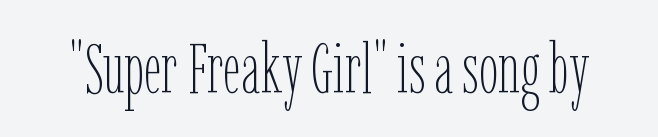
Q: Is the text bold? A: No.
Q: Is the text italic (slanted)? A: No, it is upright.
Q: Is the text underlined? A: No.
Q: Is the spacing between letters normal or unusually wide? A: Normal.
Q: Width (condensed, normal, or wide)? A: Condensed.
Q: Stroke contrast? A: Low.
Q: x-height? A: Medium.
Q: Monospaced? A: No.
